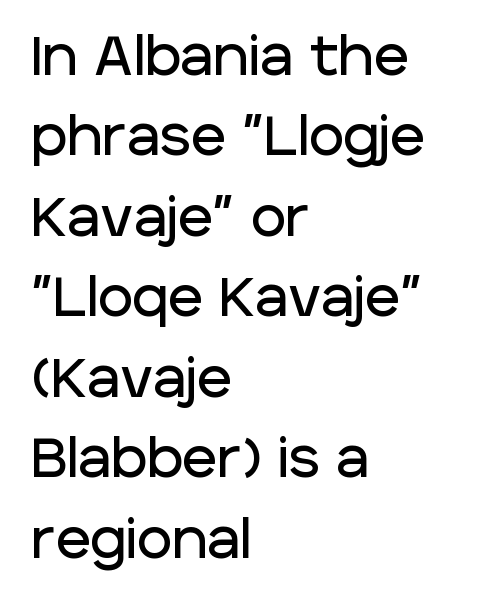
How would I describe the line gaps? Plain and ordinary. The designer went with a sans here, leaving each stem footless. Characters follow at the spacing the type designer built in. Beneath every word, the page is bare.
